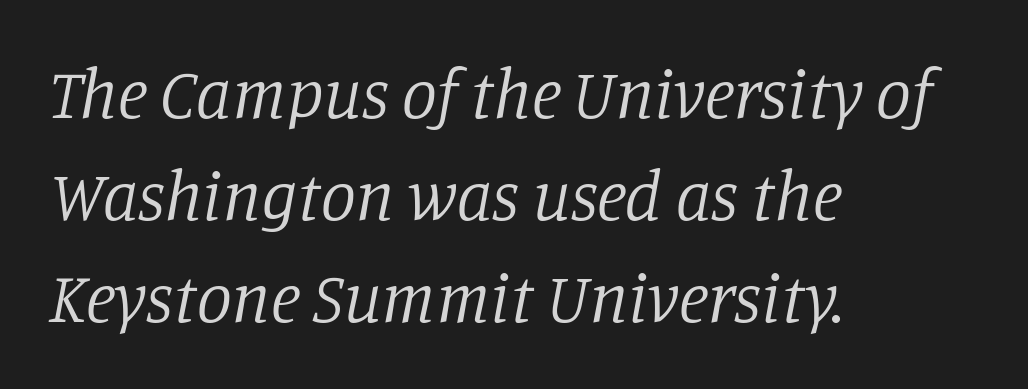
Q: Is the text bold? A: No.
Q: Is the text italic (slanted)? A: Yes, it leans right by about 11 degrees.
Q: Is the typeface a serif or a sans-serif typeface? A: Serif.
Q: Is the text underlined? A: No.
Q: How is the paragraph aligned? A: Left-aligned.
Q: Is the spacing between letters normal or unusually wide? A: Normal.
Q: Is the spacing between lines tight, normal or loose? A: Normal.
Q: Width (condensed, normal, or wide)? A: Normal.
Q: Stroke contrast? A: Low.
Q: x-height? A: Large.
Q: Monospaced? A: No.
